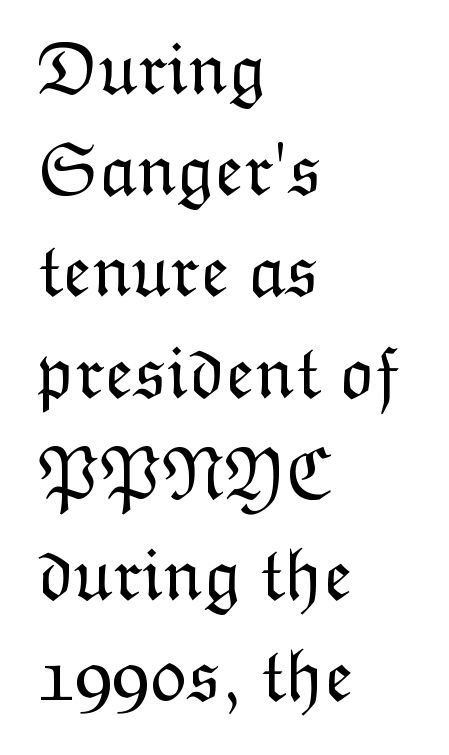
The image shows 75 px light type, upright; set left-aligned, normal line spacing (1.35x), normal letter spacing, not underlined; low stroke contrast and a medium x-height.
